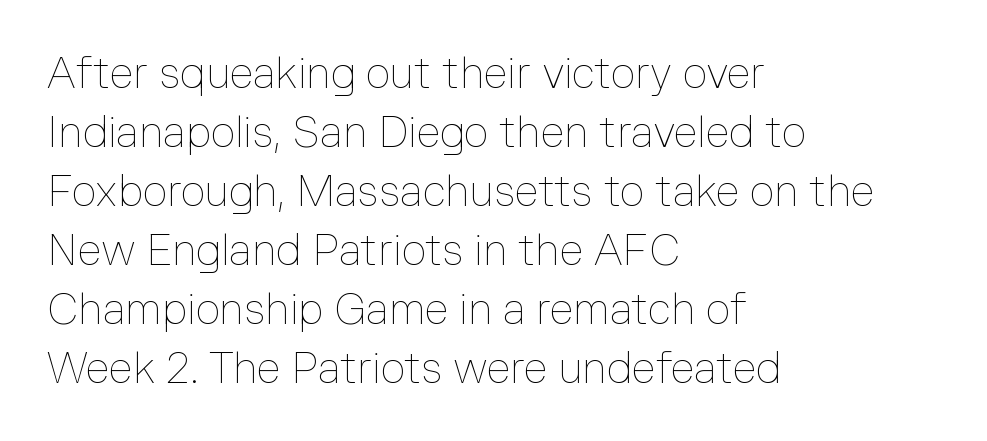
Heft: none added — not bold. In terms of posture, this sample is upright. These lines stack with their left ends in a neat column. These lines are rendered in a variable-pitch font. The words here are not underlined. Summary of vertical rhythm: regular, with standard interline spacing.
